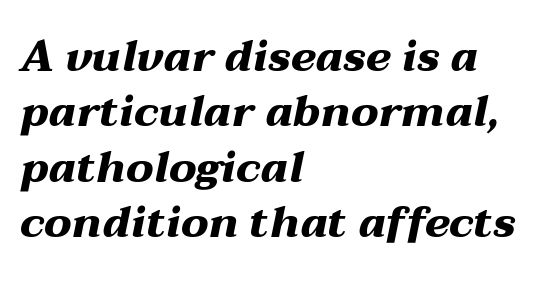
Compared with an ordinary text face, these strokes are far heavier — a full bold. The strip under each line holds only bare page. This sample has the flowing, uneven cadence of proportional lettering. The font's italic variant was chosen for this text. The lines in this sample share a left origin and differ only in where they stop.
